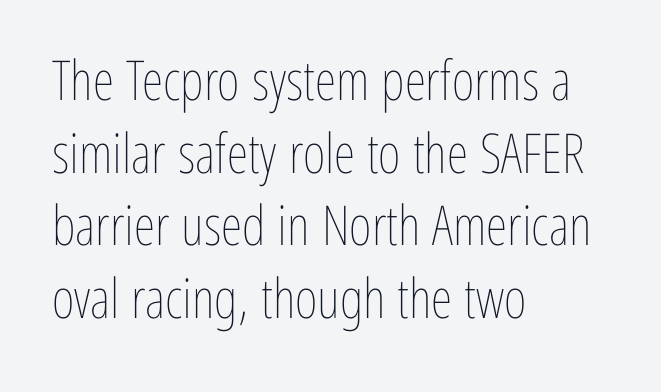
Q: Is the text bold? A: No.
Q: Is the text italic (slanted)? A: No, it is upright.
Q: Is the text underlined? A: No.
Q: How is the paragraph aligned? A: Left-aligned.
Q: Is the spacing between letters normal or unusually wide? A: Normal.
Q: Is the spacing between lines tight, normal or loose? A: Normal.
Q: Width (condensed, normal, or wide)? A: Condensed.
Q: Stroke contrast? A: Low.
Q: x-height? A: Medium.
Q: Monospaced? A: No.
